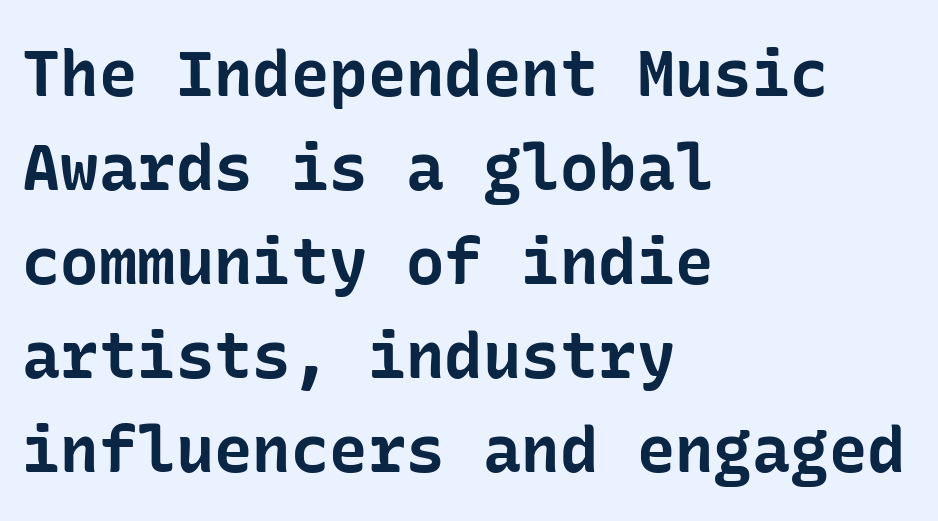
A typesetter would call this leading conventional body-copy spacing. Reading down the block, your eye returns to a fixed left position each line. Plenty of ink on the page — the face is bold. This is sans-serif lettering, the kind often seen on screens and signage. Unlike italic type, these characters show no tilt at all.
